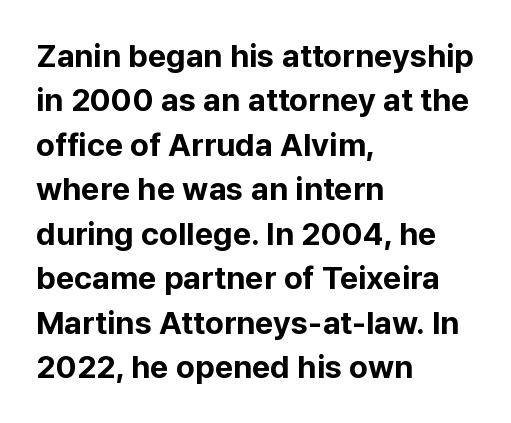
{"serif": "no", "italic": "no", "bold": "yes", "weight": "bold", "width": "normal", "stroke_contrast": "low", "x_height": "medium", "monospaced": "no", "underline": "no", "align": "left", "line_spacing": "normal", "line_spacing_ratio": 1.39, "letter_spacing": "normal", "letter_spacing_em": 0.0, "glyph_px": 32}
